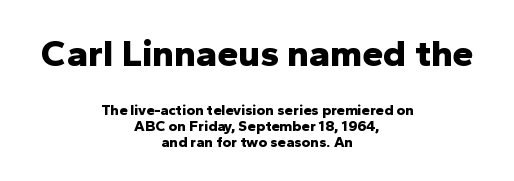
Letters rest on an invisible, unmarked baseline. Is this a fixed-width face? No — the glyphs have proportional, varying widths. Each glyph is drawn with heavy, bold strokes. Upright lettering throughout. Inter-character spacing is left at the font's built-in metrics.
